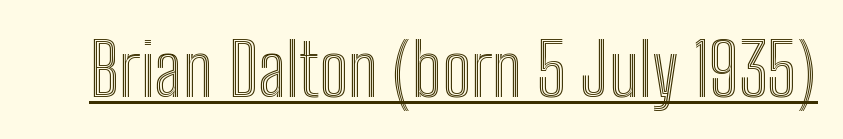
Spacing verdict: proportional, widths tailored to each character. The typesetter has applied underlining to the passage shown. It's the straight-up-and-down kind of type. The letters sit at their default tracking, neither squeezed nor spread.
